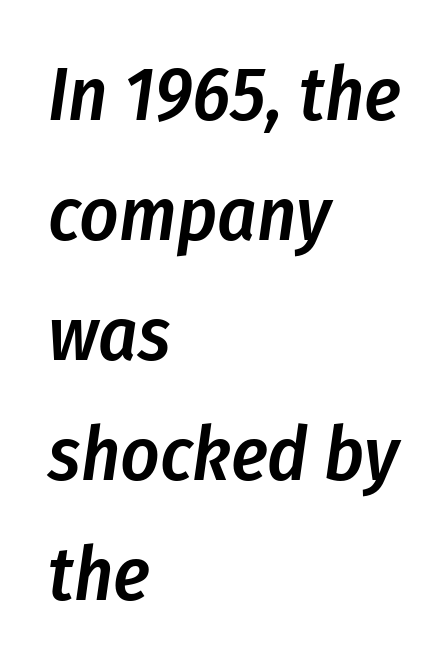
Q: Is the text bold? A: Semi-bold.
Q: Is the text italic (slanted)? A: Yes, it leans right by about 8 degrees.
Q: Is the text underlined? A: No.
Q: How is the paragraph aligned? A: Left-aligned.
Q: Is the spacing between letters normal or unusually wide? A: Normal.
Q: Is the spacing between lines tight, normal or loose? A: Normal.
Q: Width (condensed, normal, or wide)? A: Condensed.
Q: Stroke contrast? A: Low.
Q: x-height? A: Medium.
Q: Monospaced? A: No.
